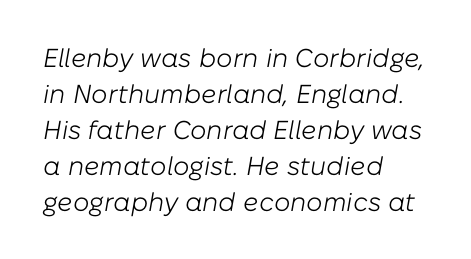
It's the slanting kind of type. No heavy texture on the line: the type isn't bold. Words appear dense and cohesive because spacing is normal. This block has exactly the height ordinary leading produces. Horizontally, the lines are justified to the leading edge only. The gap between lines stays unmarked.
